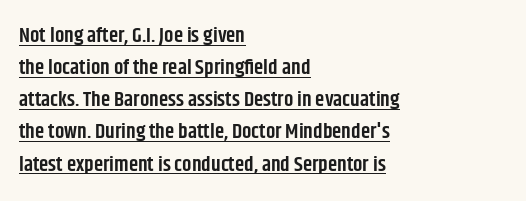
If you drew a ruler down the left edge, every line would touch it. Does extra space separate the letters? No, they use regular spacing. Emphasis by weight is partial: semibold. Baseline-to-baseline distance is the conventional proportion of letter height. The lettering holds an erect, upright posture throughout. These characters rest on top of a visible drawn line.
